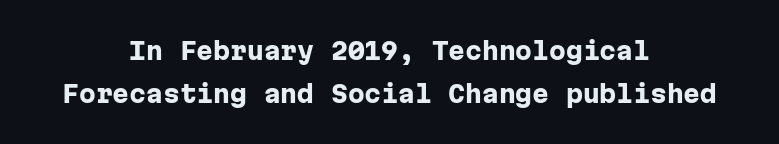
A clean baseline with only descenders dipping below it. Nobody touched the tracking dial on this one. Compared with an ordinary text face, these strokes are far heavier — a full bold. Teacher's note: observe the equal gaps on both sides — that is centered alignment. Tall strokes in this sample are plumb rather than angled.
